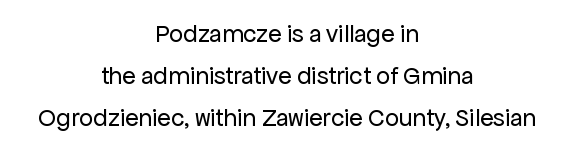
Style check: upright. Where is the straight margin? There isn't one; the lines are centered. Compared with typical body copy, the letter spacing here is the same. Line spacing here is normal. Unmarked baselines from the first word to the last.
